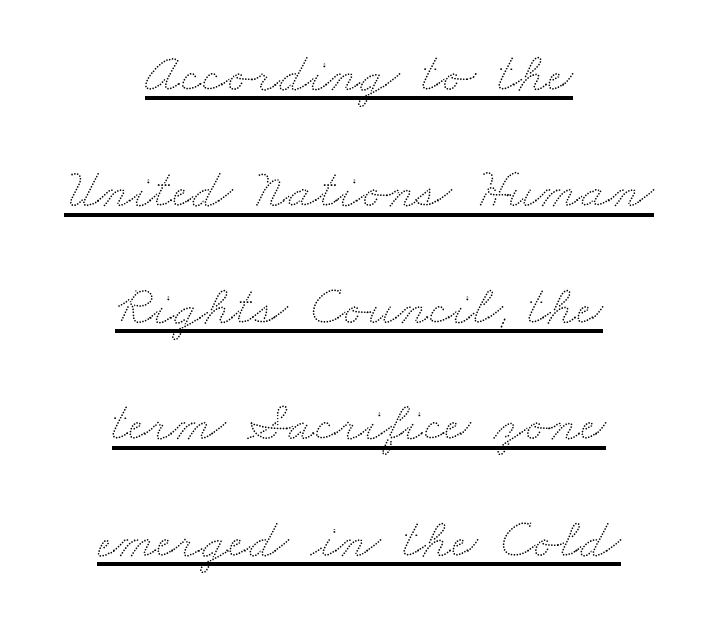
Q: Is the text underlined? A: Yes.
Q: How is the paragraph aligned? A: Centered.
Q: Is the spacing between letters normal or unusually wide? A: Normal.
Q: Is the spacing between lines tight, normal or loose? A: Loose.
Q: Width (condensed, normal, or wide)? A: Wide.
Q: Stroke contrast? A: Low.
Q: x-height? A: Small.
Q: Monospaced? A: No.
